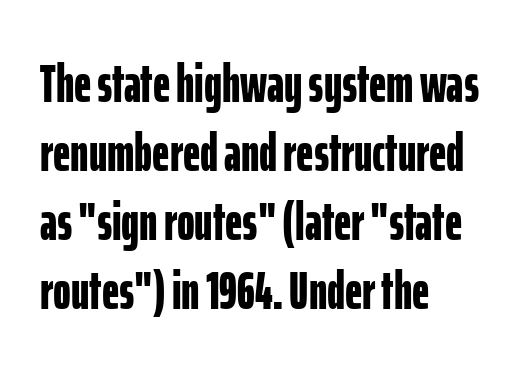
The image shows 54 px bold, condensed sans-serif type, upright; set left-aligned, normal line spacing (1.28x), normal letter spacing, not underlined; low stroke contrast and a medium x-height.
